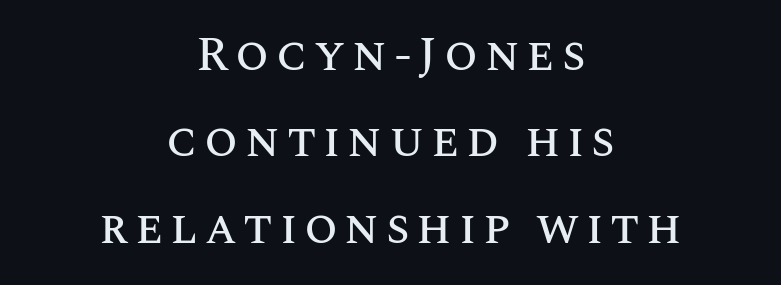
{"italic": "no", "width": "normal", "stroke_contrast": "medium", "x_height": "large", "monospaced": "no", "underline": "no", "align": "center", "line_spacing_ratio": 1.8, "glyph_px": 48}
